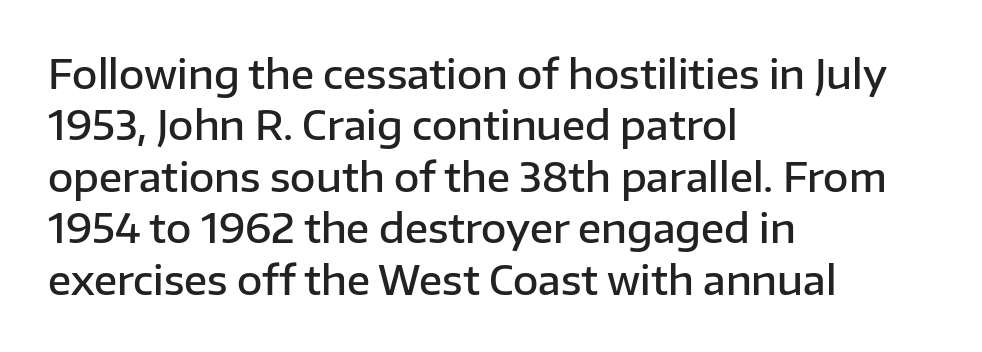
{"serif": "no", "italic": "no", "bold": "semi", "weight": "semibold", "width": "normal", "stroke_contrast": "low", "x_height": "medium", "monospaced": "no", "underline": "no", "align": "left", "line_spacing": "normal", "line_spacing_ratio": 1.32, "letter_spacing": "normal", "letter_spacing_em": 0.0, "glyph_px": 39}
